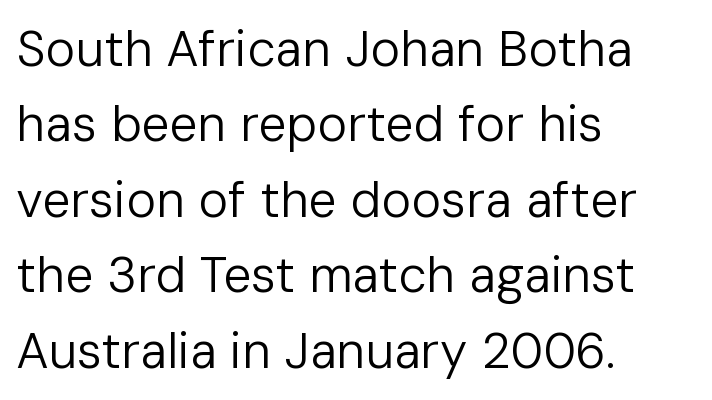
{"serif": "no", "italic": "no", "bold": "no", "weight": "regular", "width": "normal", "stroke_contrast": "low", "x_height": "medium", "monospaced": "no", "underline": "no", "align": "left", "line_spacing": "normal", "line_spacing_ratio": 1.51, "letter_spacing": "normal", "letter_spacing_em": 0.0, "glyph_px": 50}
